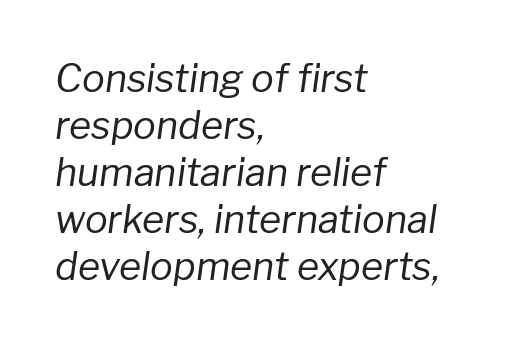
The whole block is typeset with a tilt. This sample is left-justified, so line endings fall wherever the words run out. Glyph-to-glyph distance matches everyday printed text. The strokes carry an ordinary text weight at most.
